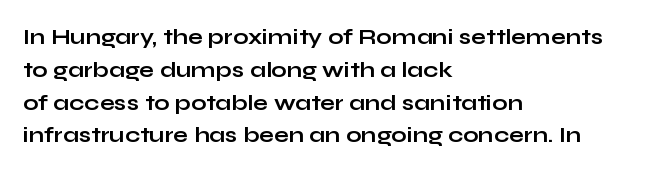
Q: Is the text bold? A: Yes.
Q: Is the text italic (slanted)? A: No, it is upright.
Q: Is the text underlined? A: No.
Q: How is the paragraph aligned? A: Left-aligned.
Q: Is the spacing between letters normal or unusually wide? A: Normal.
Q: Is the spacing between lines tight, normal or loose? A: Normal.
